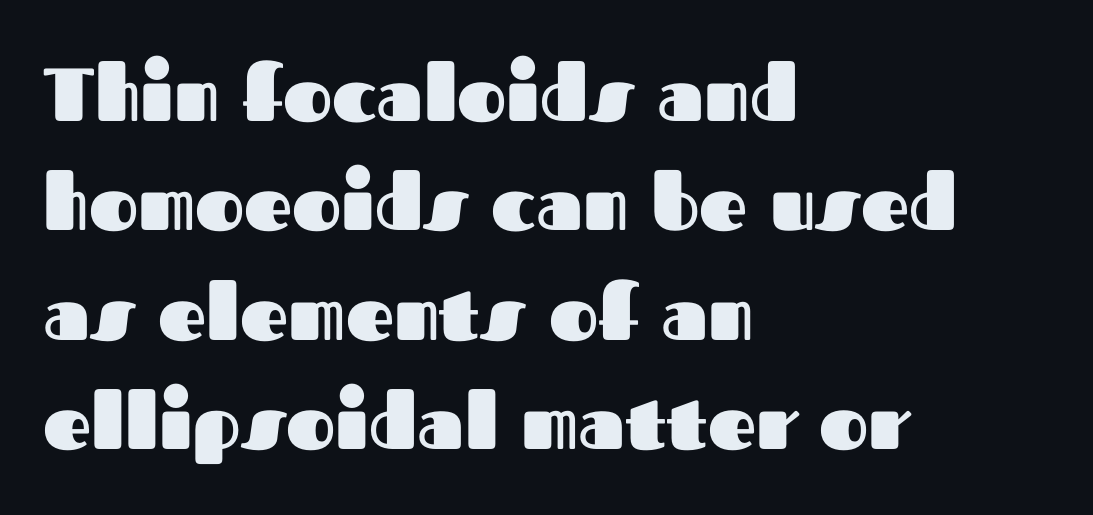
{"serif": "no", "italic": "no", "bold": "yes", "weight": "heavy", "width": "normal", "stroke_contrast": "medium", "x_height": "medium", "monospaced": "no", "underline": "no", "align": "left", "line_spacing": "normal", "line_spacing_ratio": 1.46, "letter_spacing": "normal", "letter_spacing_em": 0.0, "glyph_px": 75}
